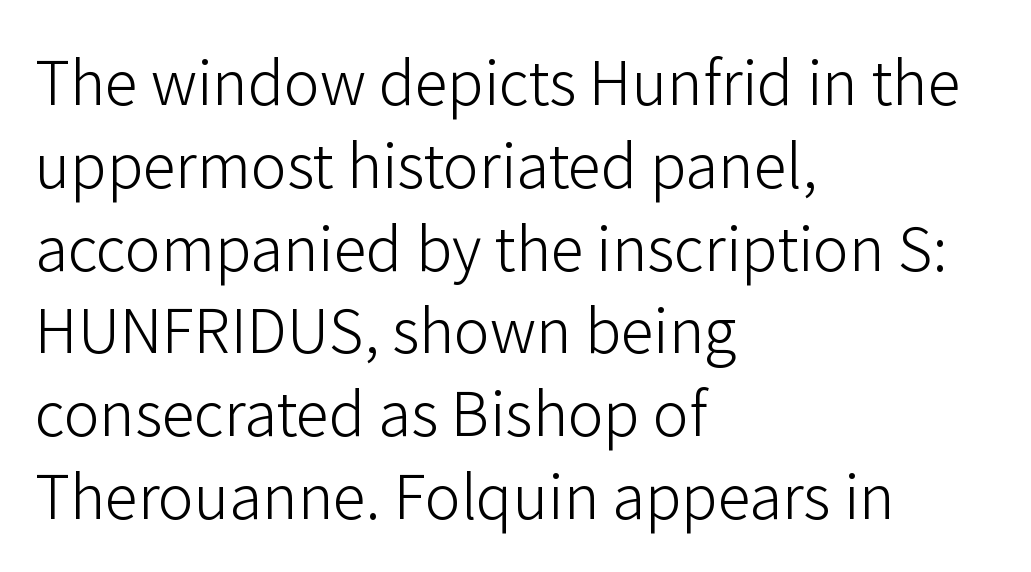
The image shows 60 px light sans-serif type, upright; set left-aligned, normal line spacing (1.38x), normal letter spacing, not underlined; low stroke contrast and a medium x-height.
